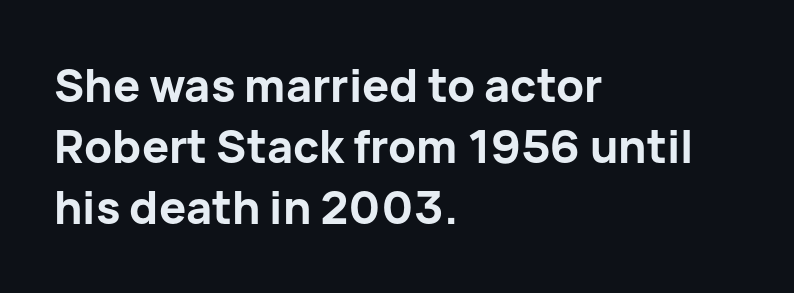
{"serif": "no", "italic": "no", "bold": "yes", "weight": "bold", "width": "normal", "stroke_contrast": "low", "x_height": "medium", "monospaced": "no", "underline": "no", "align": "left", "line_spacing": "normal", "line_spacing_ratio": 1.36, "letter_spacing": "normal", "letter_spacing_em": 0.0, "glyph_px": 45}
